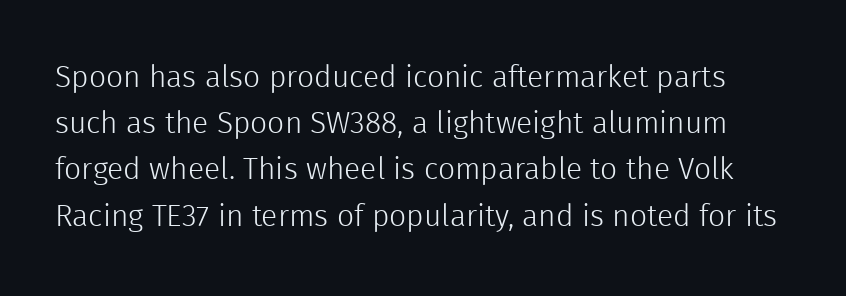
The image shows 30 px light sans-serif type, upright; set normal line spacing (1.54x), normal letter spacing, not underlined; a medium x-height.
